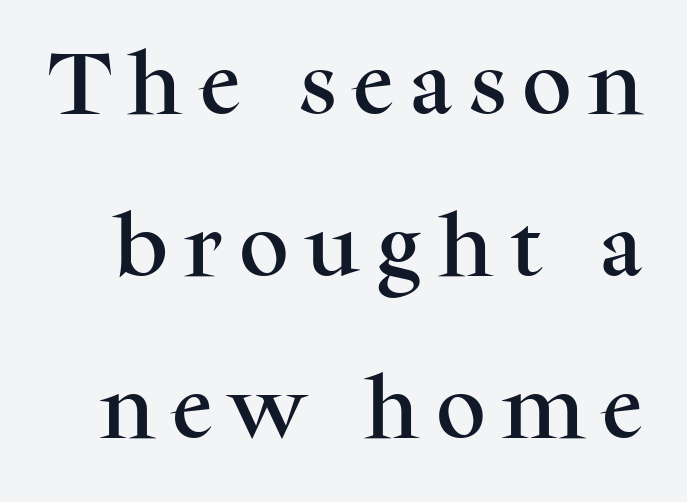
Notice the wide empty band between every row — that's loose leading. Does the type have serifs? Yes, each stem ends in a small foot. The font's upright variant was chosen for this text. Check the space under the baseline: it is left empty. A typesetter would call this heavily tracked-out type.
